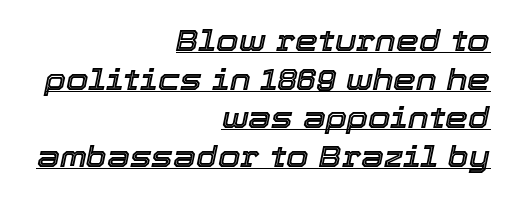
{"italic": "yes", "lean": "right", "slant_degrees": 12, "width": "normal", "x_height": "medium", "monospaced": "no", "underline": "yes", "align": "right", "line_spacing": "normal", "line_spacing_ratio": 1.33, "letter_spacing": "normal", "letter_spacing_em": 0.0, "glyph_px": 29}
